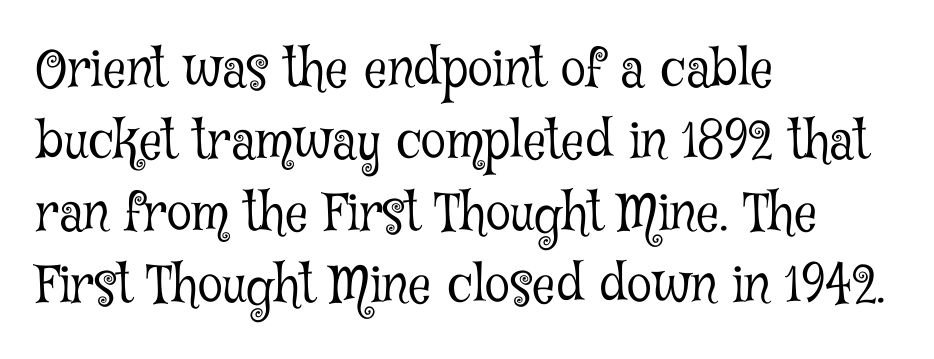
The letters advance in unequal steps, a hallmark of proportional type. Line beginnings align vertically; line endings do not. Bold? No — there's no thickening of the strokes. Does the type have serifs? Yes, each stem ends in a small foot. Style check: upright. Anything drawn beneath the words? Only blank space.
